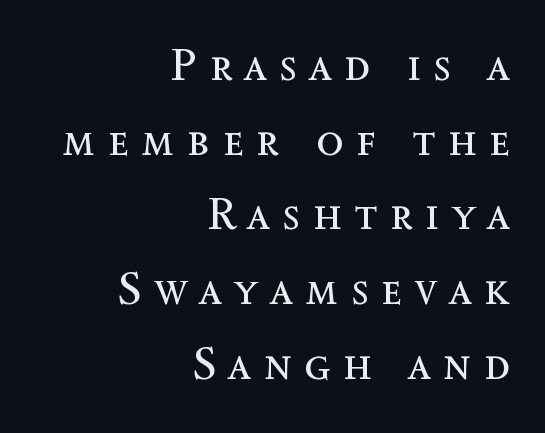
The image shows 45 px regular-weight type, upright; set right-aligned, normal line spacing (1.66x), unusually wide letter spacing (+0.28 em), not underlined; a medium x-height.
